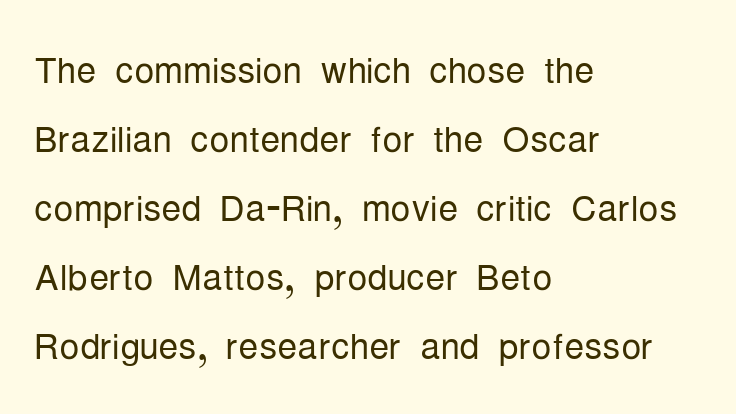
Q: Is the text bold? A: No.
Q: Is the text italic (slanted)? A: No, it is upright.
Q: Is the typeface a serif or a sans-serif typeface? A: Sans-serif.
Q: Is the text underlined? A: No.
Q: How is the paragraph aligned? A: Left-aligned.
Q: Is the spacing between letters normal or unusually wide? A: Normal.
Q: Is the spacing between lines tight, normal or loose? A: Normal.
Q: Width (condensed, normal, or wide)? A: Condensed.
Q: Stroke contrast? A: Low.
Q: x-height? A: Medium.
Q: Monospaced? A: No.
